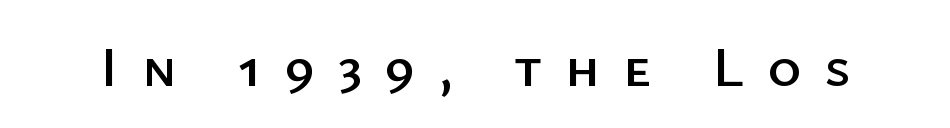
Q: Is the text italic (slanted)? A: No, it is upright.
Q: Is the typeface a serif or a sans-serif typeface? A: Sans-serif.
Q: Is the text underlined? A: No.
Q: Is the spacing between letters normal or unusually wide? A: Unusually wide.
Q: Width (condensed, normal, or wide)? A: Normal.
Q: Stroke contrast? A: Low.
Q: x-height? A: Medium.
Q: Monospaced? A: No.
